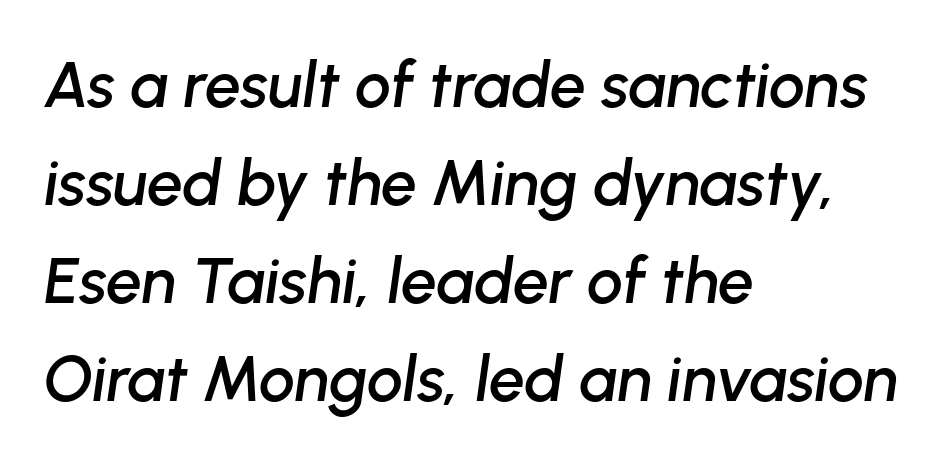
Q: Is the text italic (slanted)? A: Yes, it leans right by about 8 degrees.
Q: Is the text underlined? A: No.
Q: How is the paragraph aligned? A: Left-aligned.
Q: Is the spacing between letters normal or unusually wide? A: Normal.
Q: Is the spacing between lines tight, normal or loose? A: Normal.
Q: Width (condensed, normal, or wide)? A: Normal.
Q: Stroke contrast? A: Low.
Q: x-height? A: Medium.
Q: Monospaced? A: No.
